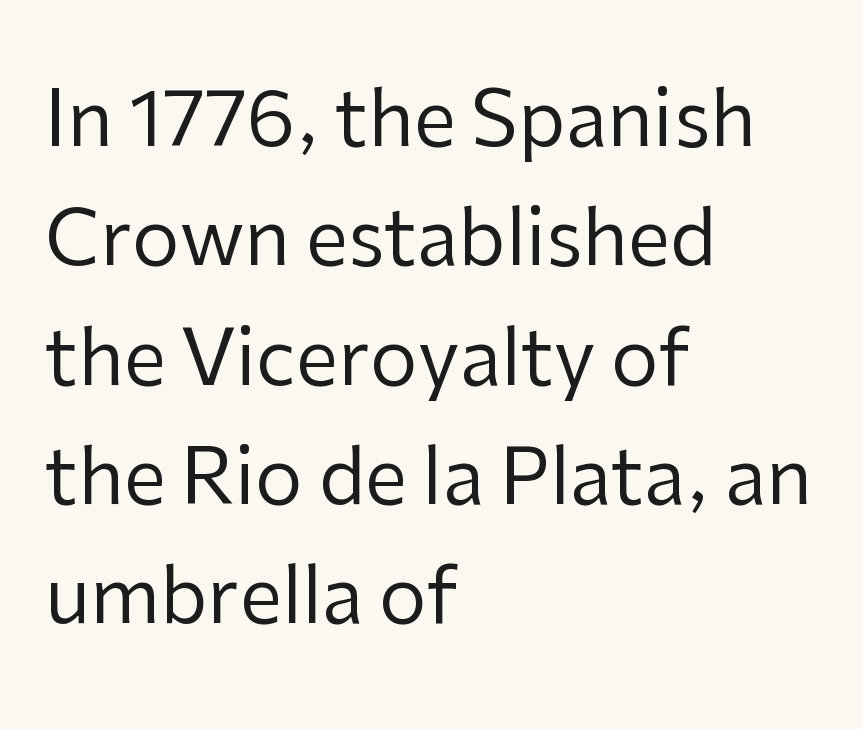
{"serif": "no", "italic": "no", "bold": "no", "weight": "regular", "width": "normal", "stroke_contrast": "low", "x_height": "medium", "monospaced": "no", "underline": "no", "align": "left", "line_spacing": "normal", "line_spacing_ratio": 1.57, "letter_spacing": "normal", "letter_spacing_em": 0.0, "glyph_px": 76}
